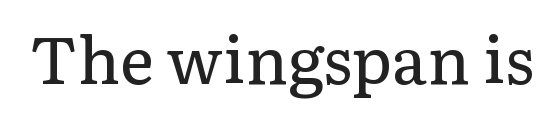
{"serif": "yes", "italic": "no", "bold": "no", "weight": "regular", "width": "normal", "stroke_contrast": "low", "x_height": "medium", "monospaced": "no", "underline": "no", "letter_spacing": "normal", "letter_spacing_em": 0.0, "glyph_px": 65}
